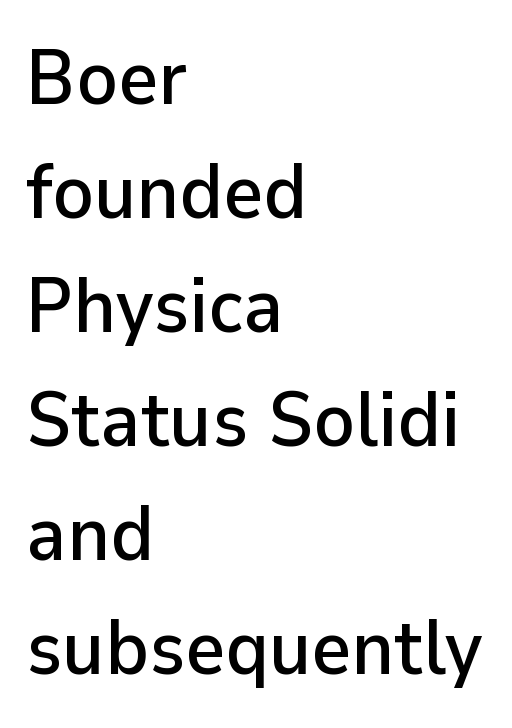
Every character sits straight up, as roman type does. Leading: standard. A classic flush-left, rag-right setting is used for this passage. No feet cap the strokes, marking this as sans-serif type. The letters sit at their default tracking, neither squeezed nor spread.
